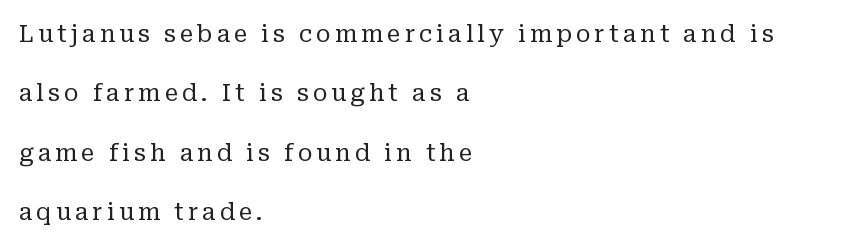
Q: Is the text bold? A: No.
Q: Is the text italic (slanted)? A: No, it is upright.
Q: Is the text underlined? A: No.
Q: How is the paragraph aligned? A: Left-aligned.
Q: Is the spacing between lines tight, normal or loose? A: Loose.
